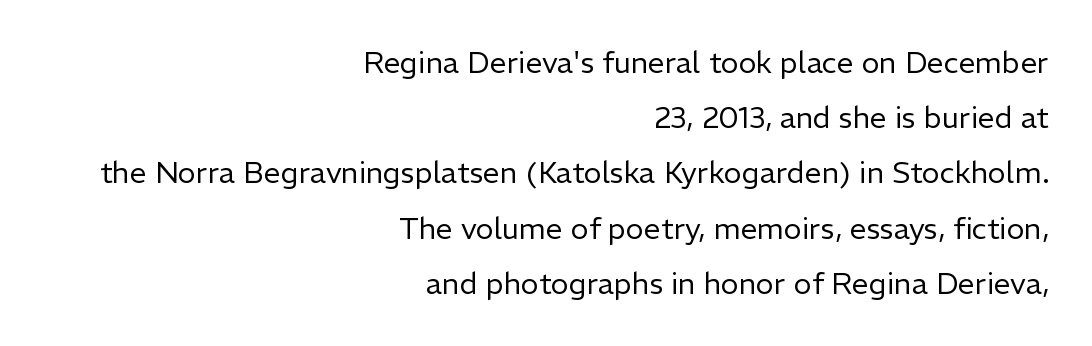
Q: Is the text bold? A: No.
Q: Is the text italic (slanted)? A: No, it is upright.
Q: Is the typeface a serif or a sans-serif typeface? A: Sans-serif.
Q: Is the text underlined? A: No.
Q: How is the paragraph aligned? A: Right-aligned.
Q: Is the spacing between letters normal or unusually wide? A: Normal.
Q: Width (condensed, normal, or wide)? A: Normal.
Q: Stroke contrast? A: Low.
Q: x-height? A: Medium.
Q: Monospaced? A: No.
